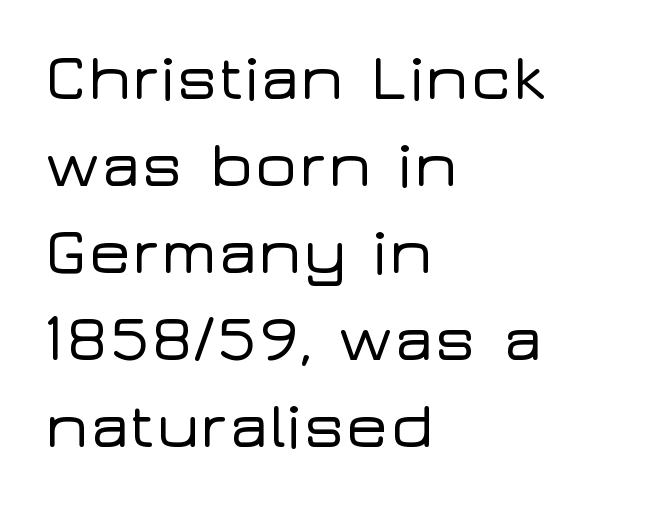
Q: Is the text italic (slanted)? A: No, it is upright.
Q: Is the typeface a serif or a sans-serif typeface? A: Sans-serif.
Q: Is the text underlined? A: No.
Q: How is the paragraph aligned? A: Left-aligned.
Q: Is the spacing between letters normal or unusually wide? A: Normal.
Q: Is the spacing between lines tight, normal or loose? A: Normal.
Q: Width (condensed, normal, or wide)? A: Wide.
Q: Stroke contrast? A: Low.
Q: x-height? A: Medium.
Q: Monospaced? A: No.
